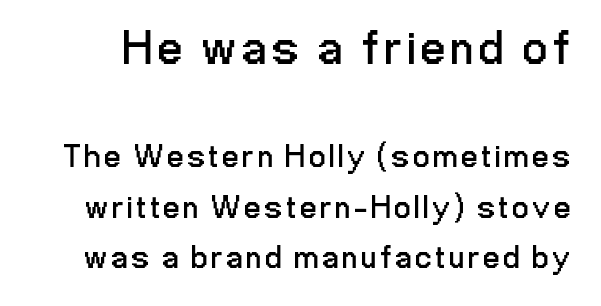
Q: Is the text bold? A: No.
Q: Is the text italic (slanted)? A: No, it is upright.
Q: Is the typeface a serif or a sans-serif typeface? A: Sans-serif.
Q: Is the text underlined? A: No.
Q: Is the spacing between lines tight, normal or loose? A: Normal.
Q: Which block of text is set in a larger size, the first (top) or the second (bottom)? A: The first (top) one.
Q: Width (condensed, normal, or wide)? A: Condensed.
Q: Stroke contrast? A: Low.
Q: x-height? A: Medium.
Q: Monospaced? A: No.
